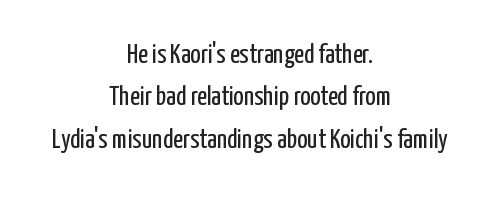
{"italic": "no", "bold": "no", "underline": "no", "align": "center", "line_spacing": "normal", "line_spacing_ratio": 1.57, "letter_spacing": "normal", "letter_spacing_em": 0.0, "glyph_px": 27}
